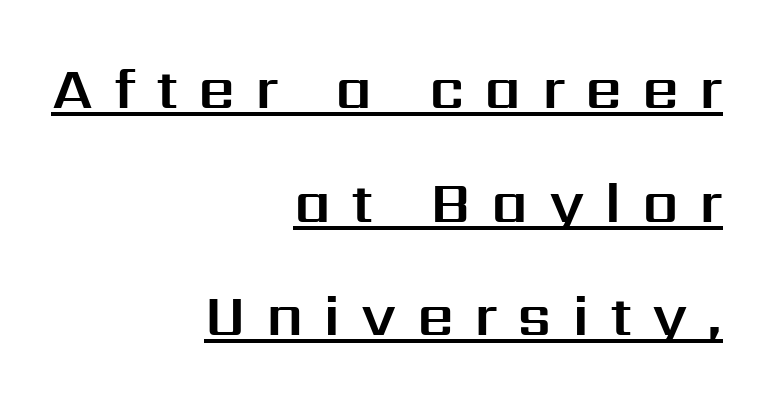
Students, note that the glyphs here are deliberately spaced far apart. The words here are underlined. Posture: straight, roman, zero tilt. Whoever set this chose breathing room over compactness in the vertical rhythm.
